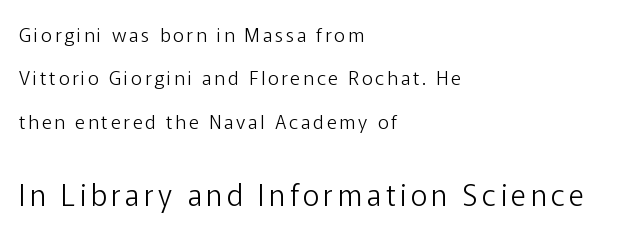
Q: Is the text bold? A: No.
Q: Is the text italic (slanted)? A: No, it is upright.
Q: Is the typeface a serif or a sans-serif typeface? A: Sans-serif.
Q: Is the text underlined? A: No.
Q: How is the paragraph aligned? A: Left-aligned.
Q: Is the spacing between lines tight, normal or loose? A: Loose.
Q: Which block of text is set in a larger size, the first (top) or the second (bottom)? A: The second (bottom) one.
Q: Width (condensed, normal, or wide)? A: Normal.
Q: Stroke contrast? A: Low.
Q: x-height? A: Medium.
Q: Monospaced? A: No.
